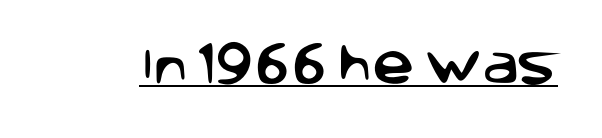
Q: Is the text italic (slanted)? A: No, it is upright.
Q: Is the typeface a serif or a sans-serif typeface? A: Sans-serif.
Q: Is the text underlined? A: Yes.
Q: Is the spacing between letters normal or unusually wide? A: Normal.
Q: Width (condensed, normal, or wide)? A: Normal.
Q: Stroke contrast? A: Low.
Q: x-height? A: Large.
Q: Monospaced? A: No.
